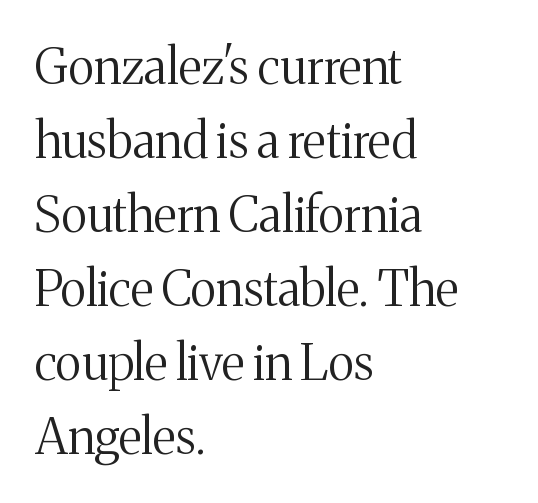
Rendered with straight, roman letterforms. Vertically, the passage feels balanced, rows spaced as you'd expect. The cut favours lightness, reaching ordinary text weight at its darkest. The face used here is seriffed, in the tradition of book romans. Each letter keeps its own natural width here, so spacing adapts to shape.
